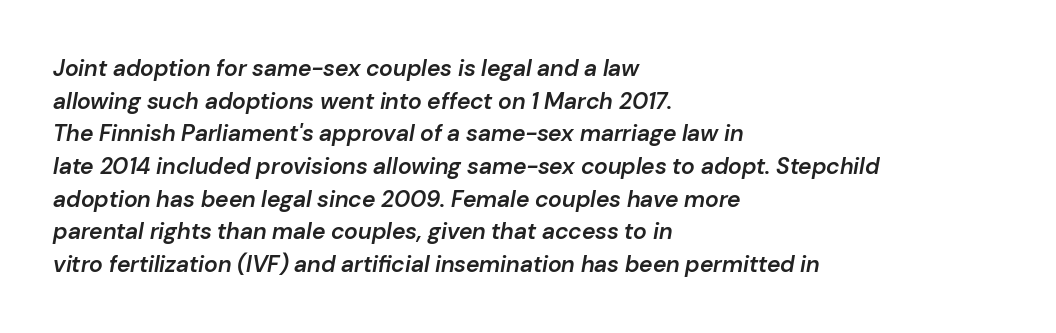
The image shows 23 px text type, italic (leaning right); set left-aligned, normal line spacing (1.42x), normal letter spacing, not underlined.
